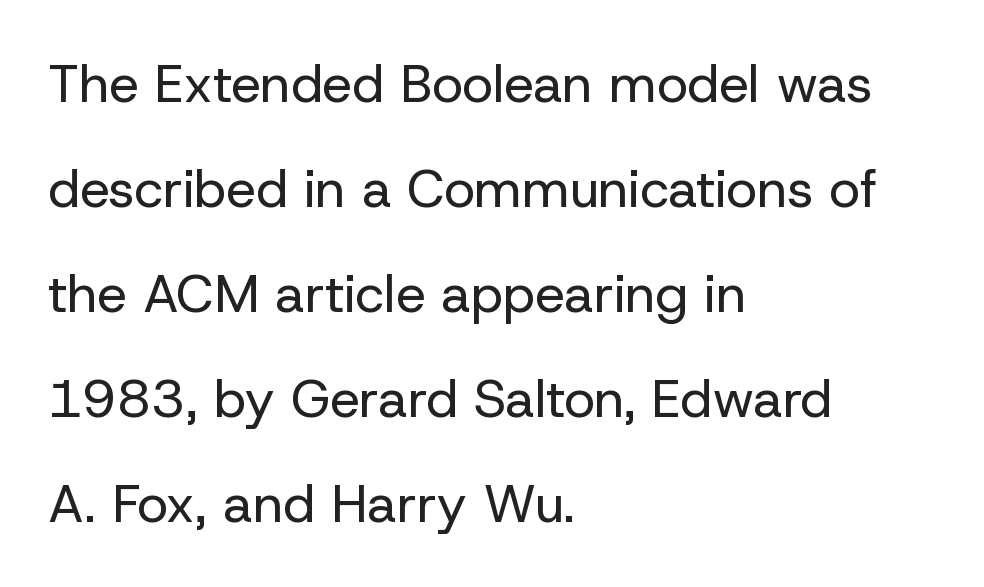
Ascenders rise straight up at ninety degrees. All the whitespace from short lines collects on the right. Type style note: lacks serifs. Bold? No — there's no thickening of the strokes. The specimen omits any rule beneath the text block's lines.
